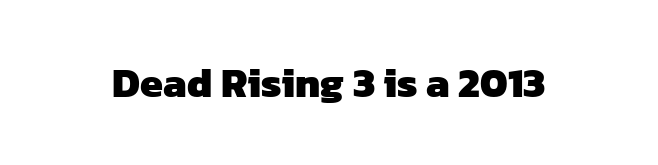
Q: Is the text bold? A: Yes.
Q: Is the typeface a serif or a sans-serif typeface? A: Sans-serif.
Q: Is the text underlined? A: No.
Q: Is the spacing between letters normal or unusually wide? A: Normal.
Q: Width (condensed, normal, or wide)? A: Normal.
Q: Stroke contrast? A: Low.
Q: x-height? A: Medium.
Q: Monospaced? A: No.
